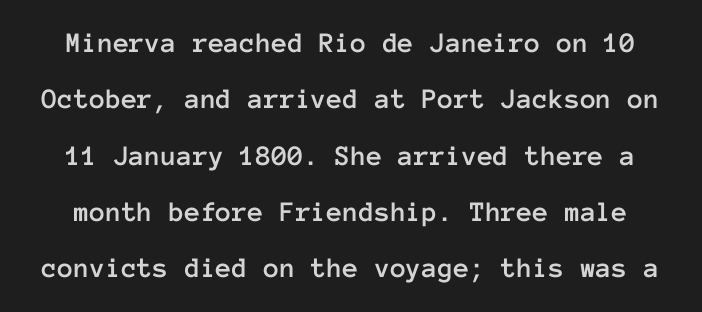
{"italic": "no", "width": "normal", "stroke_contrast": "low", "x_height": "medium", "monospaced": "yes", "underline": "no", "line_spacing": "loose", "line_spacing_ratio": 1.94, "letter_spacing": "normal", "letter_spacing_em": 0.0, "glyph_px": 29}
